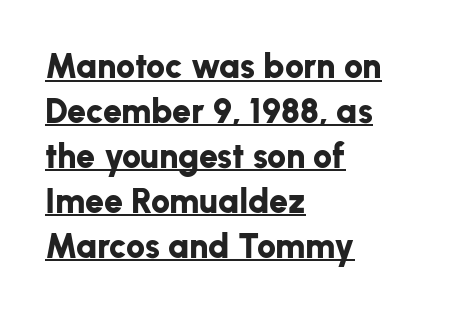
Q: Is the text bold? A: Yes.
Q: Is the text italic (slanted)? A: No, it is upright.
Q: Is the typeface a serif or a sans-serif typeface? A: Sans-serif.
Q: Is the text underlined? A: Yes.
Q: How is the paragraph aligned? A: Left-aligned.
Q: Is the spacing between letters normal or unusually wide? A: Normal.
Q: Is the spacing between lines tight, normal or loose? A: Normal.
Q: Width (condensed, normal, or wide)? A: Normal.
Q: Stroke contrast? A: Low.
Q: x-height? A: Medium.
Q: Monospaced? A: No.
